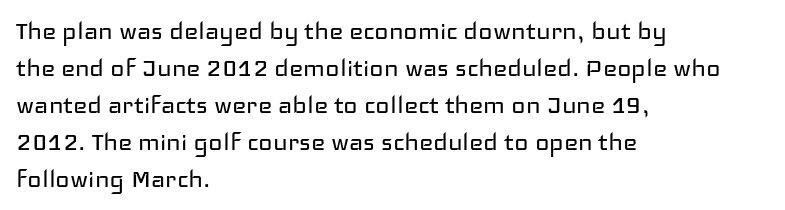
Q: Is the text bold? A: No.
Q: Is the text italic (slanted)? A: No, it is upright.
Q: Is the typeface a serif or a sans-serif typeface? A: Sans-serif.
Q: Is the text underlined? A: No.
Q: How is the paragraph aligned? A: Left-aligned.
Q: Is the spacing between letters normal or unusually wide? A: Normal.
Q: Width (condensed, normal, or wide)? A: Wide.
Q: Stroke contrast? A: Low.
Q: x-height? A: Medium.
Q: Monospaced? A: No.
